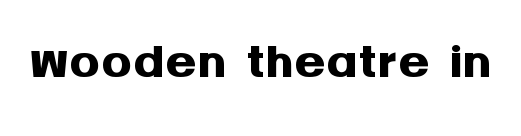
{"serif": "no", "italic": "no", "bold": "yes", "weight": "semibold", "width": "normal", "stroke_contrast": "medium", "x_height": "large", "monospaced": "no", "underline": "no", "letter_spacing": "normal", "letter_spacing_em": 0.0, "glyph_px": 77}
